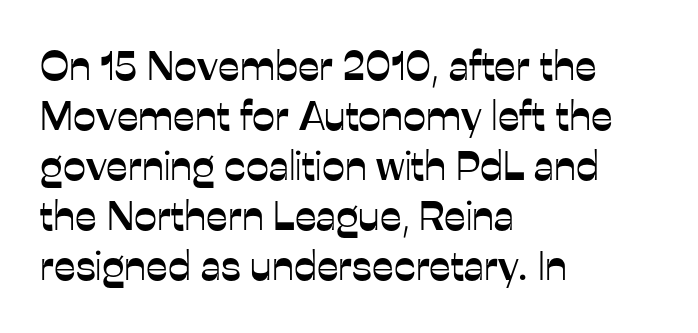
{"serif": "no", "italic": "no", "width": "normal", "stroke_contrast": "low", "x_height": "medium", "monospaced": "no", "underline": "no", "align": "left", "line_spacing_ratio": 1.22, "letter_spacing": "normal", "letter_spacing_em": 0.0, "glyph_px": 41}
